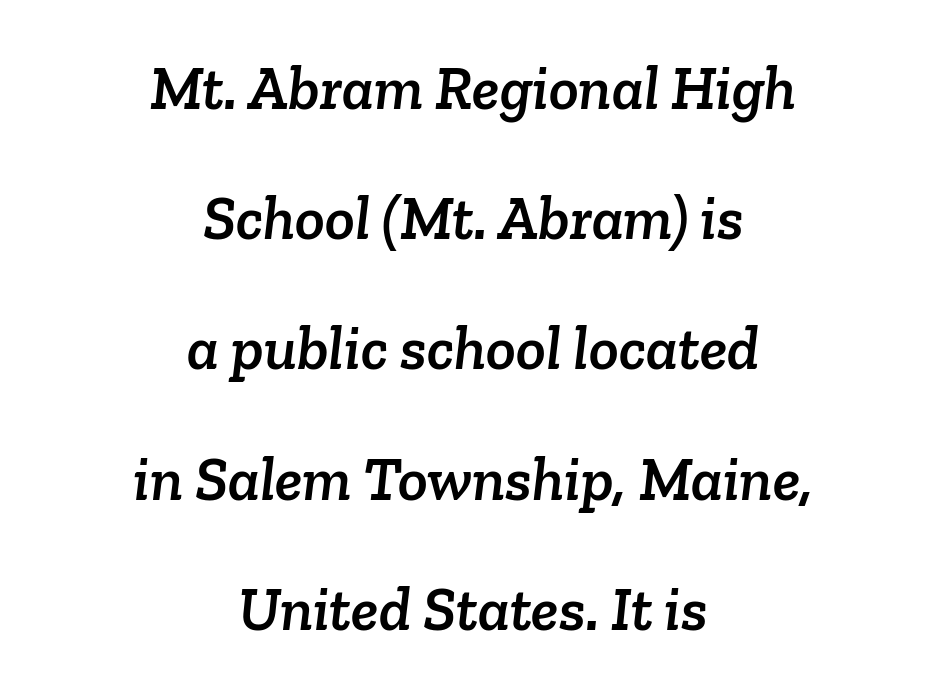
{"serif": "yes", "width": "normal", "stroke_contrast": "low", "x_height": "medium", "monospaced": "no", "underline": "no", "align": "center", "line_spacing": "loose", "line_spacing_ratio": 2.1, "letter_spacing": "normal", "letter_spacing_em": 0.0, "glyph_px": 62}
